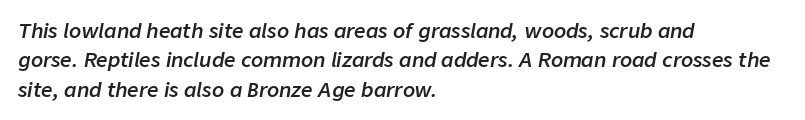
Students, observe: this is what conventionally led text looks like. Semibold letterforms, between regular and bold. The area under the type is left untouched. Is the letter spacing exaggerated? No — it looks like the ordinary default. One-word summary of the alignment: left. Quick note: italic.
